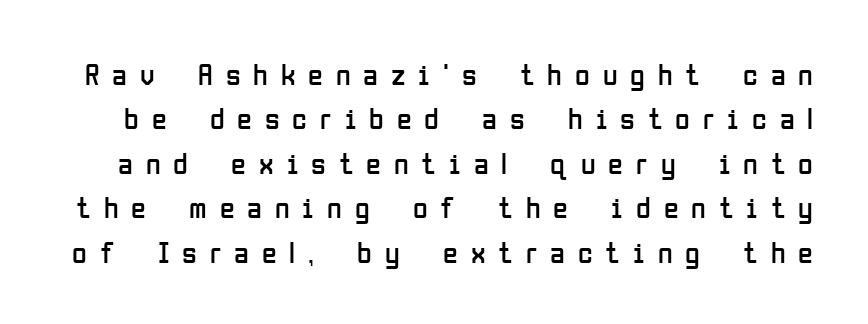
Q: Is the text bold? A: No.
Q: Is the text italic (slanted)? A: No, it is upright.
Q: Is the typeface a serif or a sans-serif typeface? A: Sans-serif.
Q: Is the text underlined? A: No.
Q: Is the spacing between letters normal or unusually wide? A: Unusually wide.
Q: Is the spacing between lines tight, normal or loose? A: Normal.
Q: Width (condensed, normal, or wide)? A: Condensed.
Q: Stroke contrast? A: Low.
Q: x-height? A: Medium.
Q: Monospaced? A: No.
